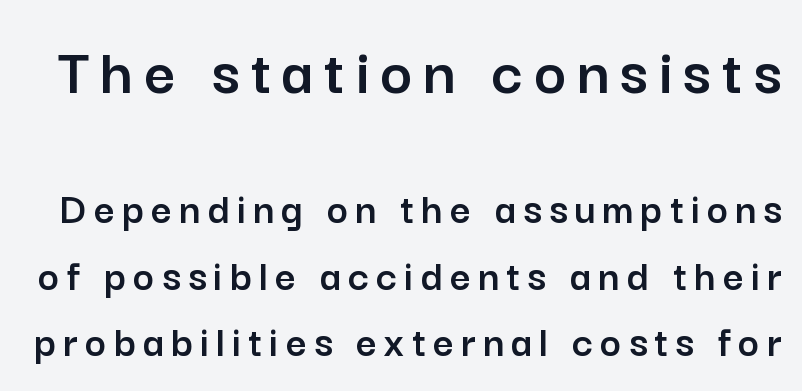
Whoever set this chose a conventional vertical rhythm. Type without underlining. Grotesque or geometric, the face here clearly has no serifs. The lettering holds an erect, upright posture throughout.
